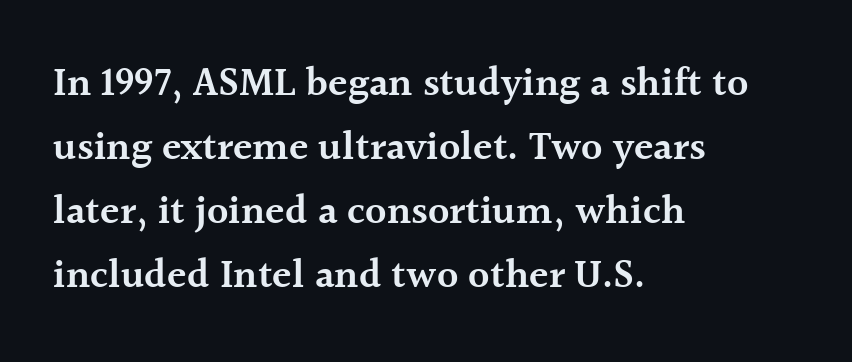
{"serif": "yes", "italic": "no", "bold": "semi", "weight": "semibold", "width": "normal", "x_height": "medium", "monospaced": "no", "underline": "no", "align": "left", "line_spacing": "normal", "line_spacing_ratio": 1.6, "letter_spacing": "normal", "letter_spacing_em": 0.0, "glyph_px": 40}
